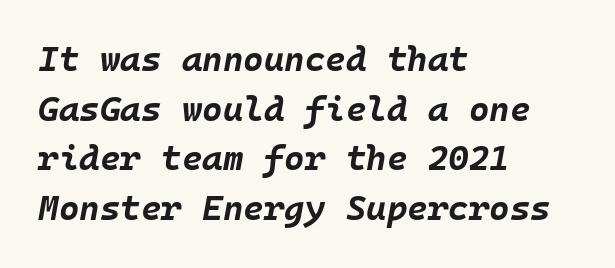
Honestly, there is no underline to notice here at all. The line-height multiplier appears to be the usual default. There's an unmistakable incline to the writing here. Students, note that the glyphs here touch the page at normal intervals. Every letter is thick-stroked: bold, no question. Short and long lines alike share a common starting point at left.
